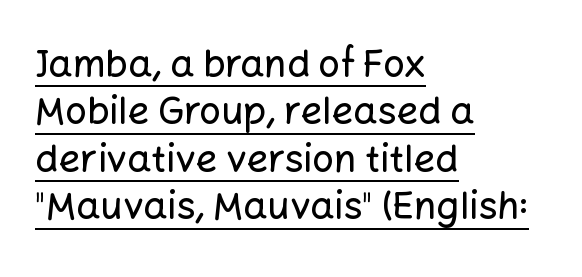
Reading down the block, your eye returns to a fixed left position each line. If you drew a line through each stem, it would be perfectly vertical. Stroke terminals: plain, sans-serif. What decoration does the sample have? An underline. Proportional: the letters do not fall into vertical columns. The block of text has a typical density, with ordinary space between rows.
